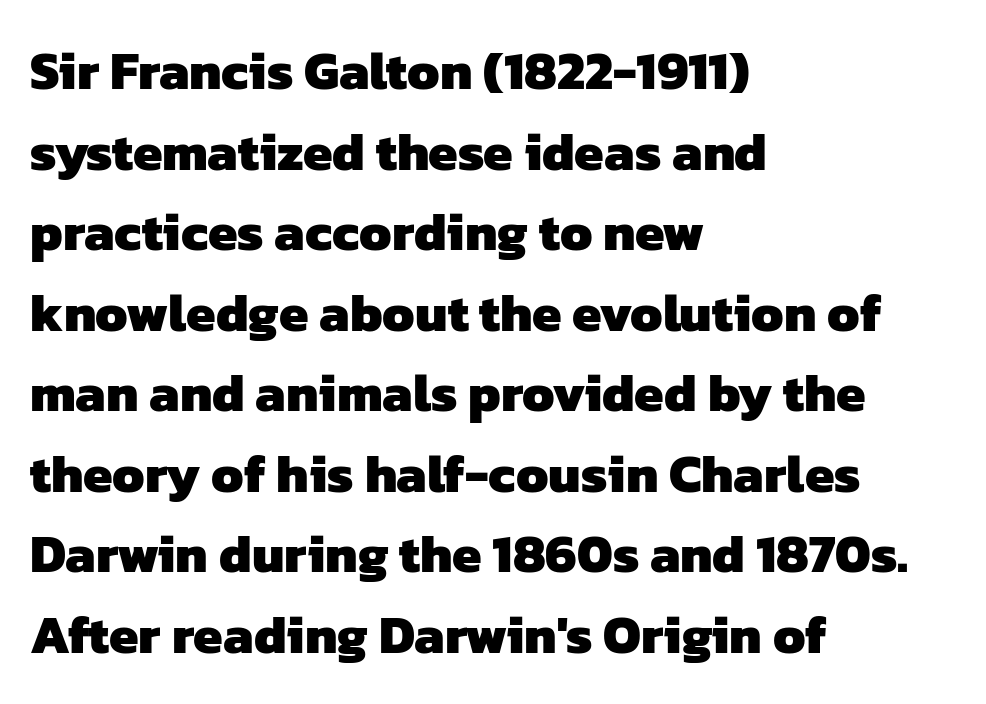
Q: Is the text bold? A: Yes.
Q: Is the typeface a serif or a sans-serif typeface? A: Sans-serif.
Q: Is the text underlined? A: No.
Q: How is the paragraph aligned? A: Left-aligned.
Q: Is the spacing between letters normal or unusually wide? A: Normal.
Q: Is the spacing between lines tight, normal or loose? A: Normal.
Q: Width (condensed, normal, or wide)? A: Normal.
Q: Stroke contrast? A: Low.
Q: x-height? A: Medium.
Q: Monospaced? A: No.
